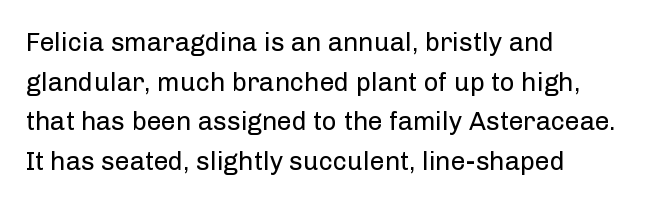
The block of text has a typical density, with ordinary space between rows. The line texture is even and compact thanks to regular tracking. Nothing heavy about these letters — not bold at all. Which margin do the lines hug? The left one — the right edge is uneven.
